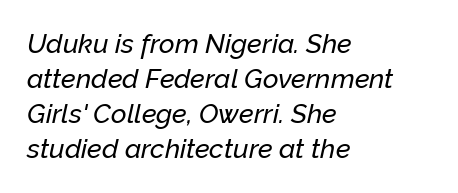
{"italic": "yes", "lean": "right", "slant_degrees": 12, "underline": "no", "align": "left", "line_spacing": "normal", "line_spacing_ratio": 1.3, "letter_spacing": "normal", "letter_spacing_em": 0.0, "glyph_px": 27}
